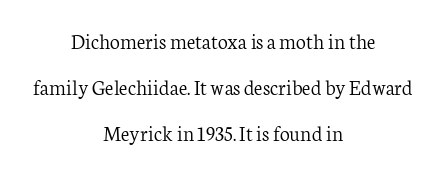
{"italic": "no", "bold": "no", "underline": "no", "align": "center", "line_spacing": "loose", "line_spacing_ratio": 2.09, "letter_spacing": "normal", "letter_spacing_em": 0.0, "glyph_px": 22}
